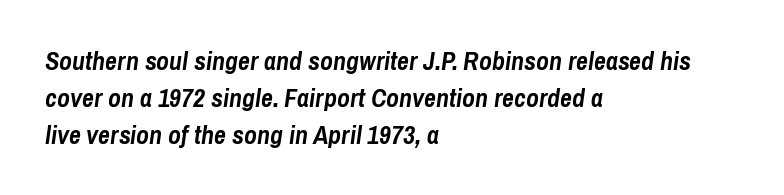
{"italic": "yes", "lean": "right", "slant_degrees": 8, "bold": "yes", "underline": "no", "align": "left", "line_spacing": "normal", "line_spacing_ratio": 1.42, "letter_spacing": "normal", "letter_spacing_em": 0.0, "glyph_px": 26}
